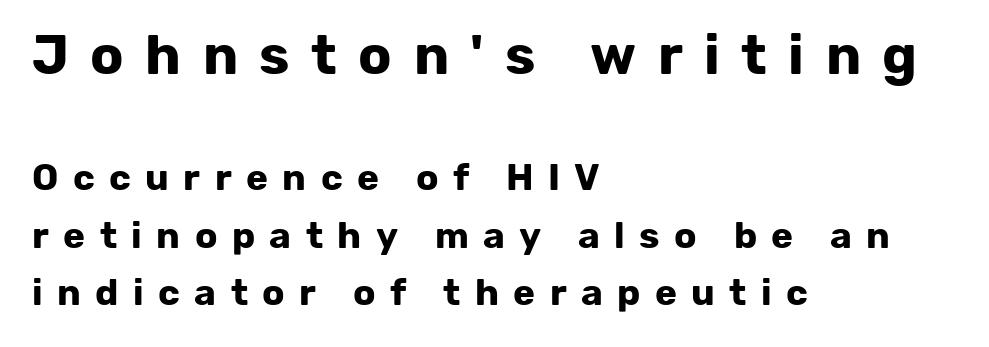
The rendering inserts visible extra space after every character. A student would call this left alignment; a typographer would say flush left, rag right. The type sits square on the baseline with zero lean. Quick note: interline space is typical. You could not count columns in this text — the font is proportionally spaced.
